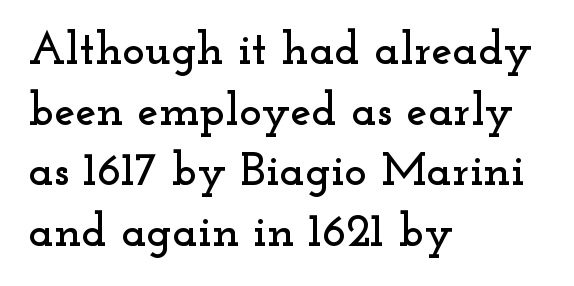
Q: Is the text italic (slanted)? A: No, it is upright.
Q: Is the typeface a serif or a sans-serif typeface? A: Serif.
Q: Is the text underlined? A: No.
Q: How is the paragraph aligned? A: Left-aligned.
Q: Is the spacing between letters normal or unusually wide? A: Normal.
Q: Is the spacing between lines tight, normal or loose? A: Normal.
Q: Width (condensed, normal, or wide)? A: Wide.
Q: Stroke contrast? A: Low.
Q: x-height? A: Small.
Q: Monospaced? A: No.
